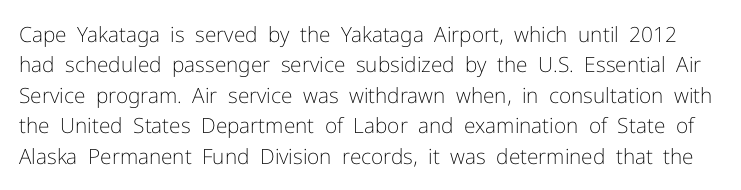
The image shows 21 px text type, upright; set normal line spacing (1.45x), normal letter spacing, not underlined.
